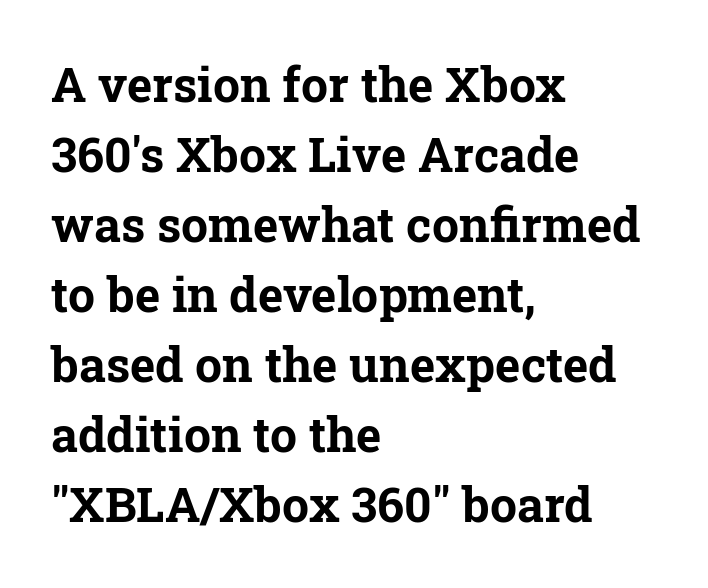
{"serif": "yes", "italic": "no", "bold": "yes", "weight": "bold", "width": "normal", "stroke_contrast": "low", "x_height": "medium", "monospaced": "no", "underline": "no", "align": "left", "line_spacing": "normal", "line_spacing_ratio": 1.46, "letter_spacing": "normal", "letter_spacing_em": 0.0, "glyph_px": 48}
